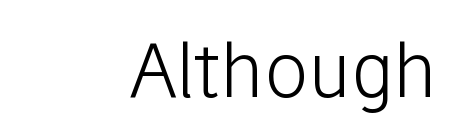
The image shows 74 px light sans-serif type, upright; set right-aligned, normal letter spacing, not underlined; low stroke contrast and a medium x-height.
